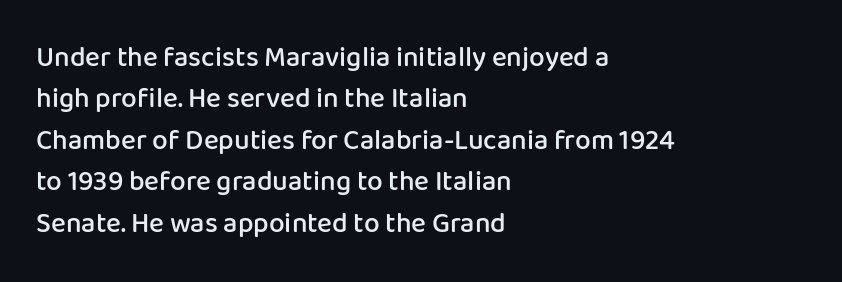
Q: Is the text bold? A: Semi-bold.
Q: Is the text italic (slanted)? A: No, it is upright.
Q: Is the typeface a serif or a sans-serif typeface? A: Sans-serif.
Q: Is the text underlined? A: No.
Q: How is the paragraph aligned? A: Left-aligned.
Q: Is the spacing between letters normal or unusually wide? A: Normal.
Q: Is the spacing between lines tight, normal or loose? A: Normal.
Q: Width (condensed, normal, or wide)? A: Normal.
Q: Stroke contrast? A: Low.
Q: x-height? A: Medium.
Q: Monospaced? A: No.
